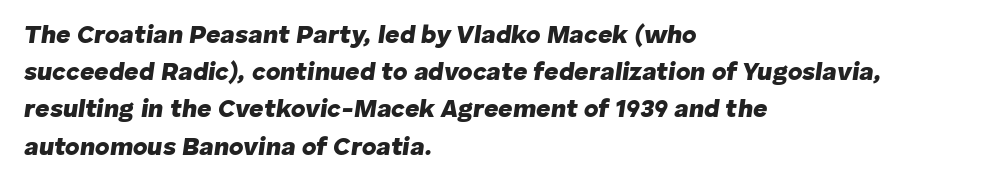
Characters follow at the spacing the type designer built in. Summary of weight: heavy, a full bold. Is the type slanted? Yes — the strokes lean at a clear angle. The space directly below the letters is spotless. The rows are spaced the way most documents space them. The text block is weighted toward the left margin, trailing off unevenly rightward.
